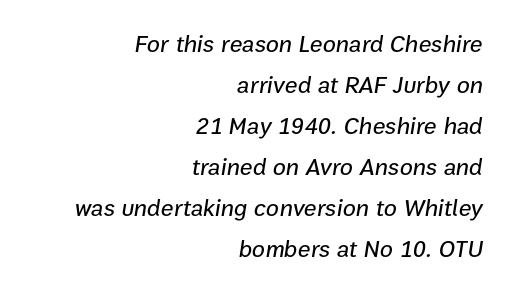
Typeset ragged left — the right edge is the straight one. Decoration check: the copy has no underline. The passage shown has conventional tracking throughout. Slant detected: the letters are inclined.
